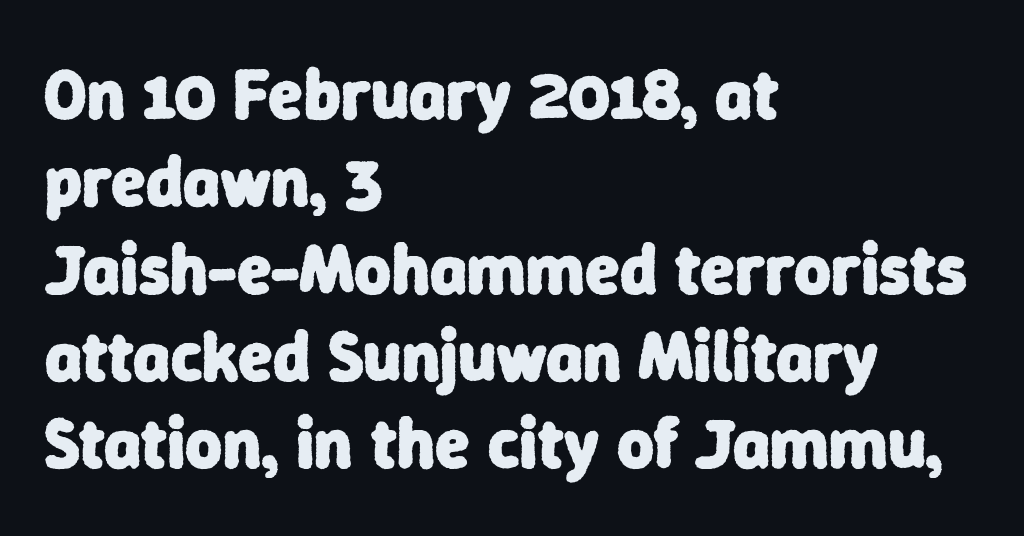
The image shows 71 px heavy sans-serif type; set left-aligned, line spacing 1.23x, normal letter spacing, not underlined; low stroke contrast and a medium x-height.
